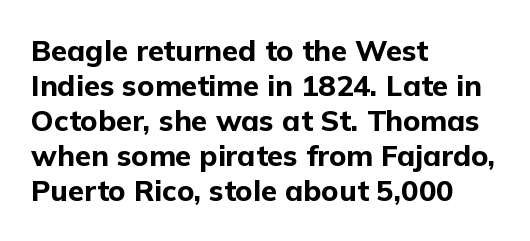
Q: Is the text bold? A: Yes.
Q: Is the text italic (slanted)? A: No, it is upright.
Q: Is the typeface a serif or a sans-serif typeface? A: Sans-serif.
Q: Is the text underlined? A: No.
Q: How is the paragraph aligned? A: Left-aligned.
Q: Is the spacing between letters normal or unusually wide? A: Normal.
Q: Width (condensed, normal, or wide)? A: Normal.
Q: Stroke contrast? A: Low.
Q: x-height? A: Medium.
Q: Monospaced? A: No.
